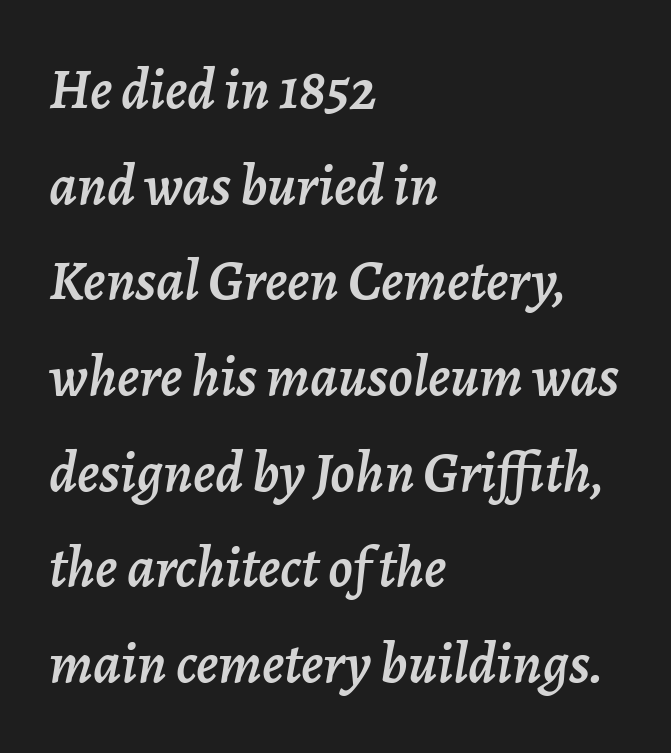
{"italic": "yes", "lean": "right", "slant_degrees": 7, "width": "normal", "stroke_contrast": "low", "x_height": "medium", "monospaced": "no", "underline": "no", "align": "left", "line_spacing": "normal", "line_spacing_ratio": 1.65, "letter_spacing": "normal", "letter_spacing_em": 0.0, "glyph_px": 58}
